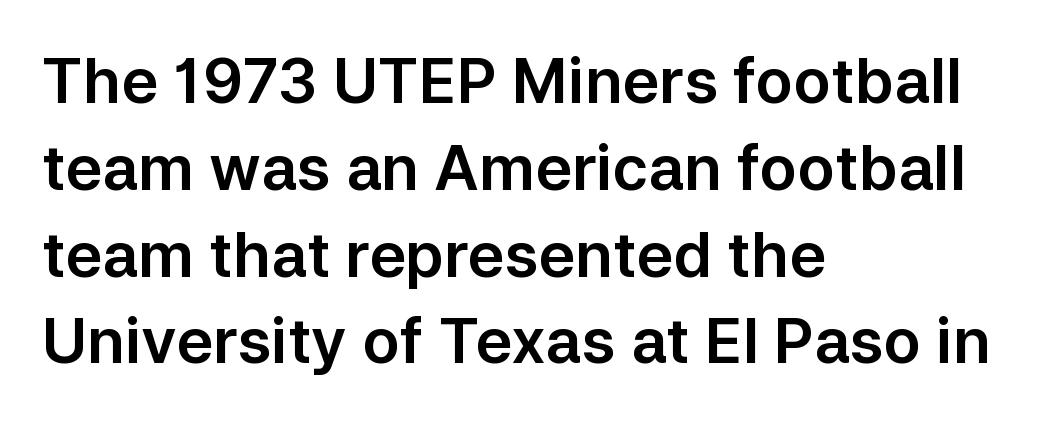
{"serif": "no", "italic": "no", "width": "normal", "stroke_contrast": "low", "x_height": "medium", "monospaced": "no", "underline": "no", "align": "left", "line_spacing": "normal", "line_spacing_ratio": 1.4, "letter_spacing": "normal", "letter_spacing_em": 0.0, "glyph_px": 62}
